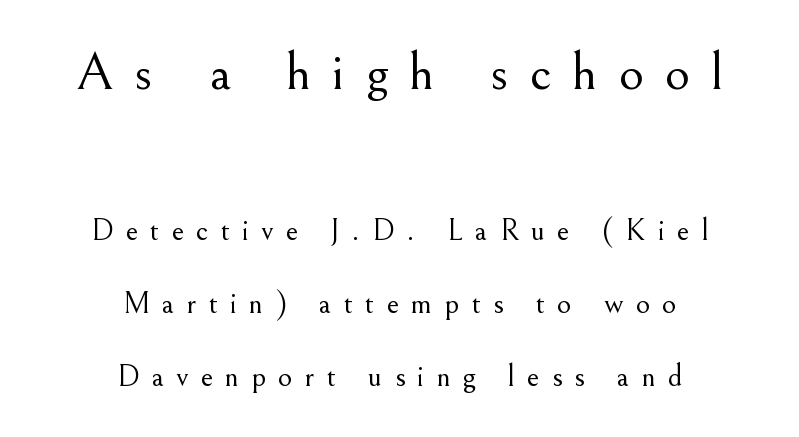
Type size steps down from the first block to the second. Descenders are the only things crossing below the line. You can tell from the footed stems that serif type was used. This sample uses expanded letter spacing, leaving extra air between glyphs.
